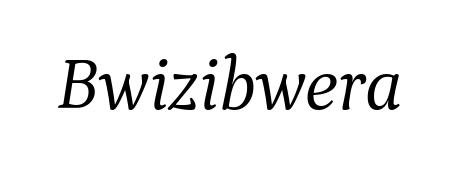
The image shows 75 px light serif type, italic (leaning right); set normal letter spacing, not underlined; medium stroke contrast and a medium x-height.
